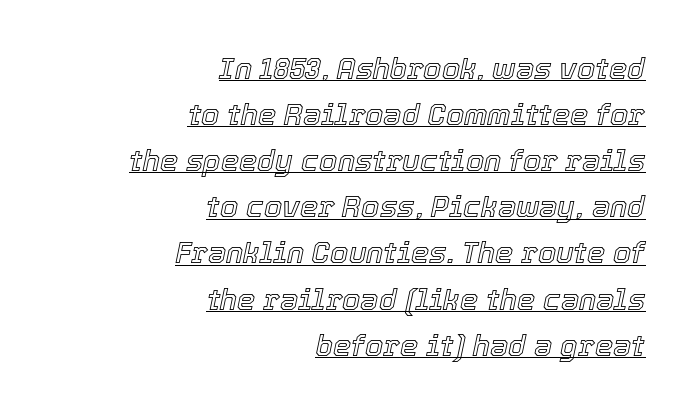
Q: Is the text italic (slanted)? A: Yes, it leans right by about 12 degrees.
Q: Is the text underlined? A: Yes.
Q: How is the paragraph aligned? A: Right-aligned.
Q: Is the spacing between letters normal or unusually wide? A: Normal.
Q: Is the spacing between lines tight, normal or loose? A: Normal.
Q: Width (condensed, normal, or wide)? A: Normal.
Q: x-height? A: Medium.
Q: Monospaced? A: No.
